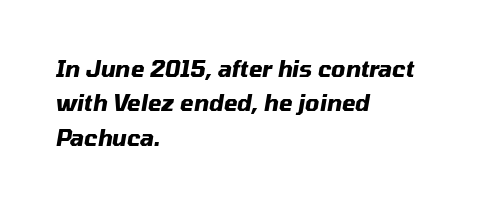
Q: Is the text bold? A: Yes.
Q: Is the text italic (slanted)? A: Yes, it leans right by about 10 degrees.
Q: Is the text underlined? A: No.
Q: How is the paragraph aligned? A: Left-aligned.
Q: Is the spacing between letters normal or unusually wide? A: Normal.
Q: Is the spacing between lines tight, normal or loose? A: Normal.
